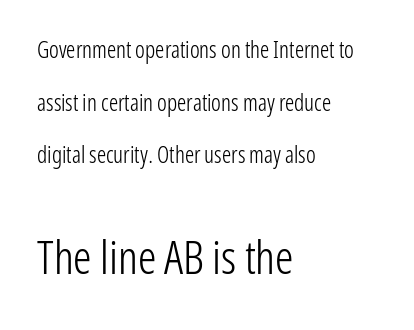
This rendering features lettering with no underline. The letters advance in unequal steps, a hallmark of proportional type. What's the leading like? Stretched, with rows far apart. Note: smaller setting up top, larger setting below. Each word holds together tightly as a unit, with standard inter-letter gaps.
